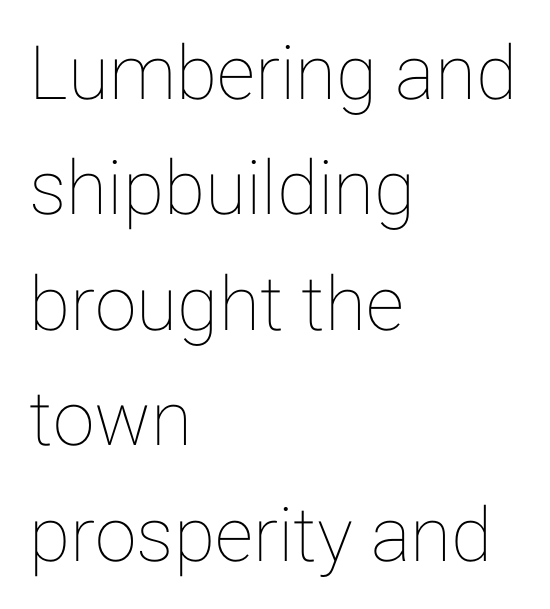
Q: Is the text italic (slanted)? A: No, it is upright.
Q: Is the text underlined? A: No.
Q: How is the paragraph aligned? A: Left-aligned.
Q: Is the spacing between letters normal or unusually wide? A: Normal.
Q: Is the spacing between lines tight, normal or loose? A: Normal.
Q: Width (condensed, normal, or wide)? A: Normal.
Q: Stroke contrast? A: Low.
Q: x-height? A: Medium.
Q: Monospaced? A: No.
